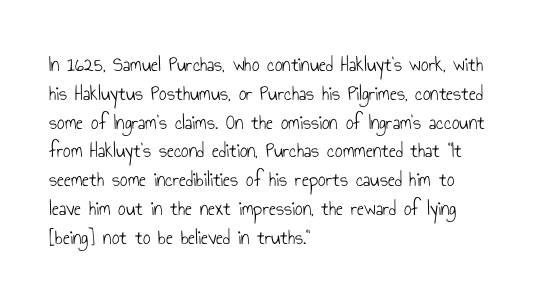
Each new line begins a customary step beneath the previous one. Stems here are at most as thick as an everyday book face. Words appear dense and cohesive because spacing is normal. Descenders hang freely into open space. The axis of the letterforms is exactly vertical.
